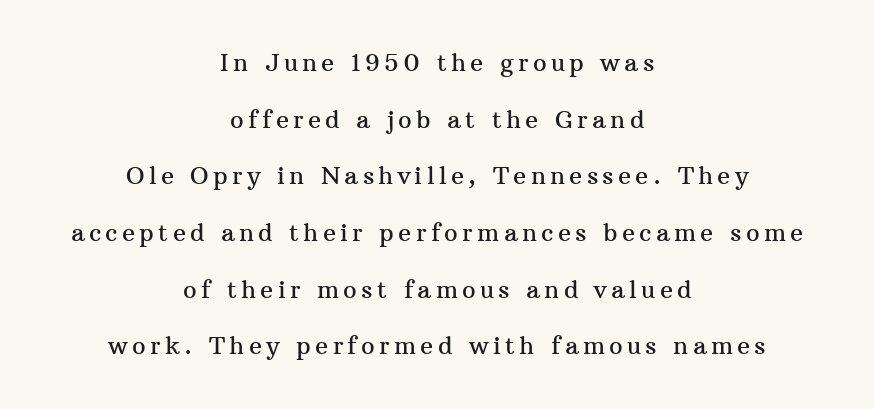
{"italic": "no", "underline": "no", "align": "center", "line_spacing": "loose", "line_spacing_ratio": 2.36, "glyph_px": 24}
